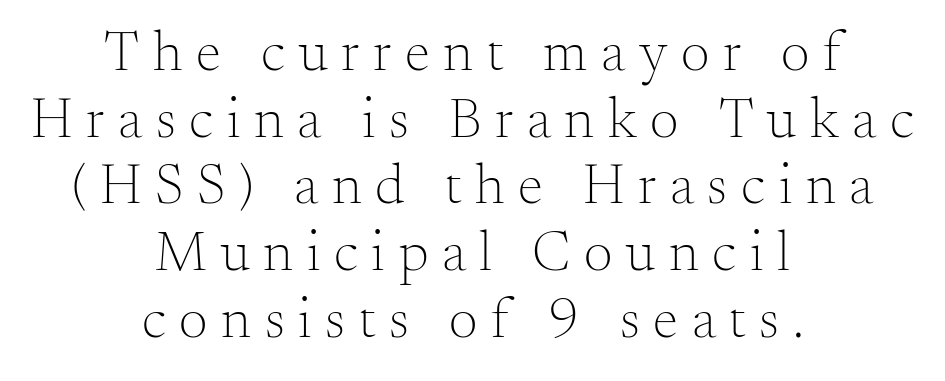
The image shows 57 px light serif type, upright; set centered, line spacing 1.17x, unusually wide letter spacing (+0.24 em), not underlined; medium stroke contrast and a small x-height.
